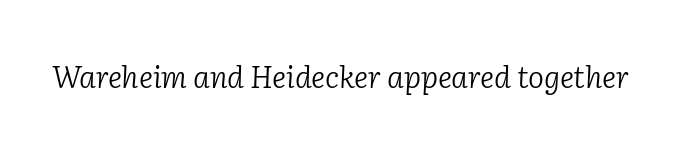
{"serif": "yes", "italic": "yes", "lean": "right", "slant_degrees": 2, "bold": "no", "weight": "light", "width": "normal", "stroke_contrast": "low", "x_height": "medium", "monospaced": "no", "underline": "no", "letter_spacing": "normal", "letter_spacing_em": 0.0, "glyph_px": 30}
